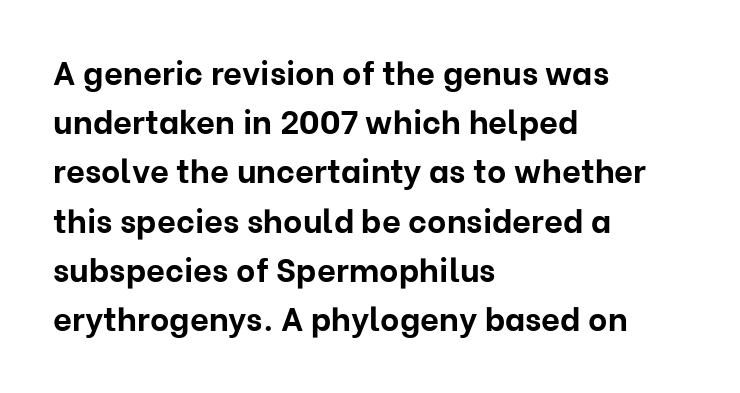
The image shows 33 px bold sans-serif type, upright; set left-aligned, normal line spacing (1.49x), normal letter spacing, not underlined; low stroke contrast and a medium x-height.
